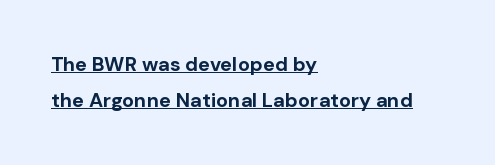
Its strokes are broad and dark, the hallmark of bold type. Underlining? Definitely there. Does extra space separate the letters? No, they use regular spacing. Line starts are locked; line ends wander. The axis of the letterforms is exactly vertical.
